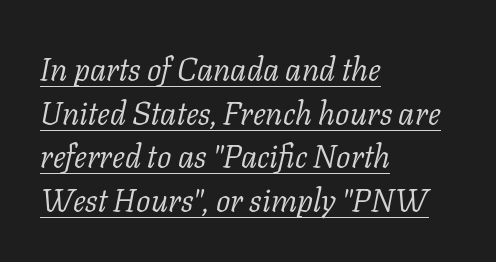
{"serif": "yes", "italic": "yes", "lean": "right", "slant_degrees": 11, "bold": "no", "weight": "light", "width": "normal", "stroke_contrast": "low", "x_height": "medium", "monospaced": "no", "underline": "yes", "align": "left", "line_spacing": "normal", "line_spacing_ratio": 1.36, "letter_spacing": "normal", "letter_spacing_em": 0.0, "glyph_px": 32}
